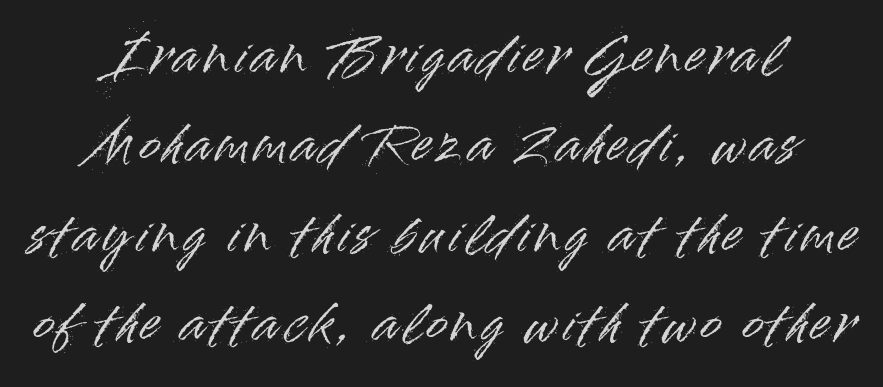
{"serif": "no", "width": "normal", "stroke_contrast": "high", "x_height": "small", "monospaced": "no", "underline": "no", "align": "center", "line_spacing_ratio": 1.79, "glyph_px": 50}
